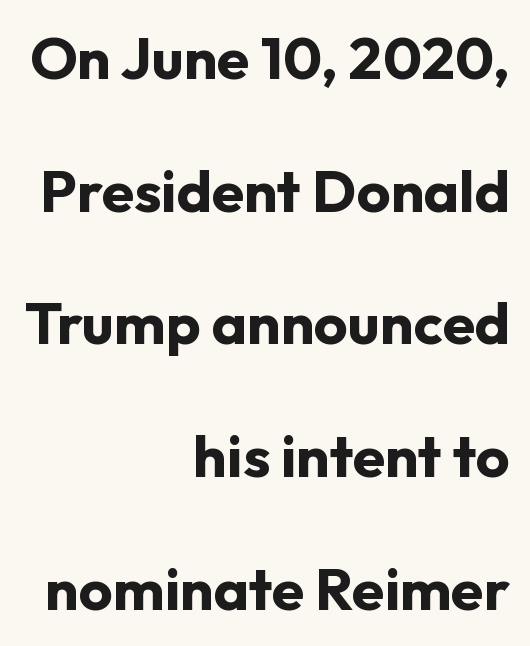
The letterforms sit shoulder to shoulder at normal distance. Anything drawn beneath the words? Only blank space. Is this a sans? Yes — the strokes have no serifs. The paragraph shown leans on its right margin. Each glyph is drawn with heavy, bold strokes.
